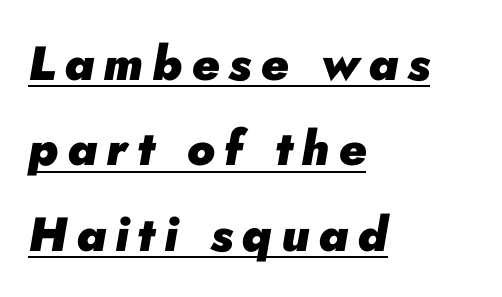
Q: Is the text bold? A: Yes.
Q: Is the text italic (slanted)? A: Yes, it leans right by about 10 degrees.
Q: Is the text underlined? A: Yes.
Q: How is the paragraph aligned? A: Left-aligned.
Q: Width (condensed, normal, or wide)? A: Normal.
Q: Stroke contrast? A: Low.
Q: x-height? A: Small.
Q: Monospaced? A: No.
